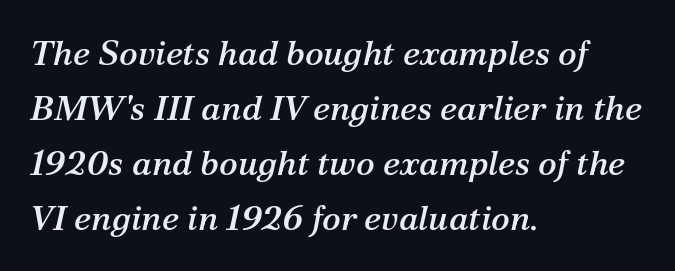
The image shows 35 px serif type, italic (leaning right); set left-aligned, normal line spacing (1.57x), normal letter spacing, not underlined; medium stroke contrast and a medium x-height.
